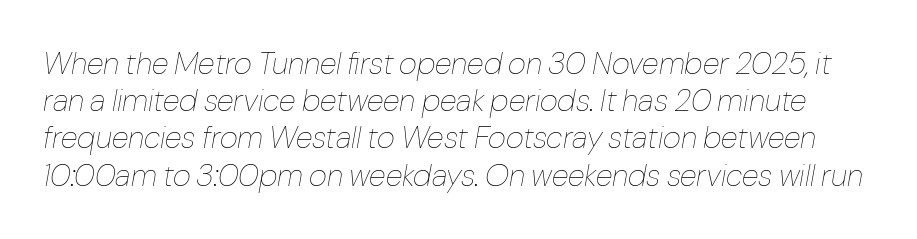
{"italic": "yes", "lean": "right", "slant_degrees": 10, "bold": "no", "weight": "thin", "width": "normal", "stroke_contrast": "low", "x_height": "medium", "monospaced": "no", "underline": "no", "line_spacing_ratio": 1.2, "letter_spacing": "normal", "letter_spacing_em": 0.0, "glyph_px": 31}
